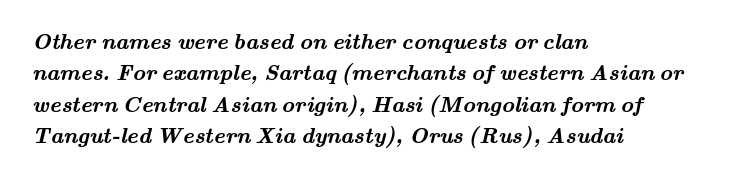
Q: Is the text bold? A: Yes.
Q: Is the text underlined? A: No.
Q: How is the paragraph aligned? A: Left-aligned.
Q: Is the spacing between letters normal or unusually wide? A: Normal.
Q: Is the spacing between lines tight, normal or loose? A: Normal.
